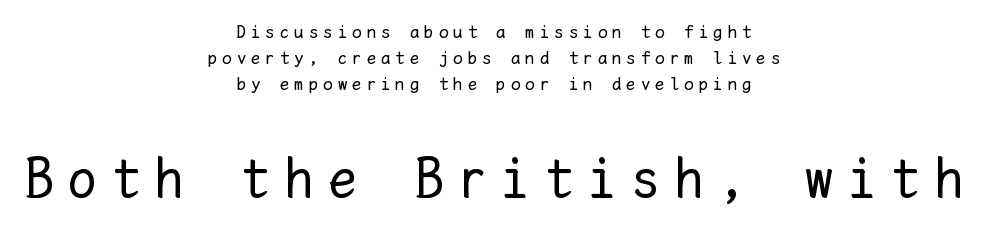
The image shows 57 px regular-weight type, upright, monospaced; set centered, normal line spacing (1.38x), unusually wide letter spacing (+0.26 em), not underlined; the second (bottom) block is 3.0x larger; low stroke contrast and a medium x-height.
